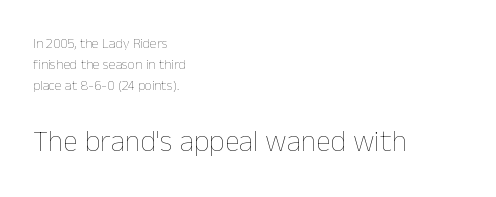
If you drew a ruler down the left edge, every line would touch it. No extra tracking has been applied to these lines. Varying glyph widths throughout — classic text-font behaviour. Designer's note — italics off, roman on. Does the leading feel generous? No, just average.
